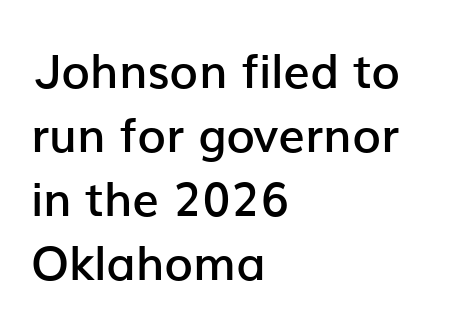
The image shows 47 px semibold sans-serif type, upright; set left-aligned, normal line spacing (1.36x), normal letter spacing, not underlined; low stroke contrast and a medium x-height.
